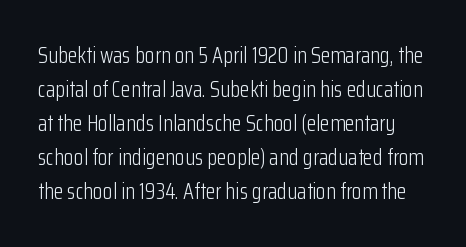
Q: Is the text bold? A: No.
Q: Is the text italic (slanted)? A: No, it is upright.
Q: Is the text underlined? A: No.
Q: Is the spacing between letters normal or unusually wide? A: Normal.
Q: Is the spacing between lines tight, normal or loose? A: Normal.
